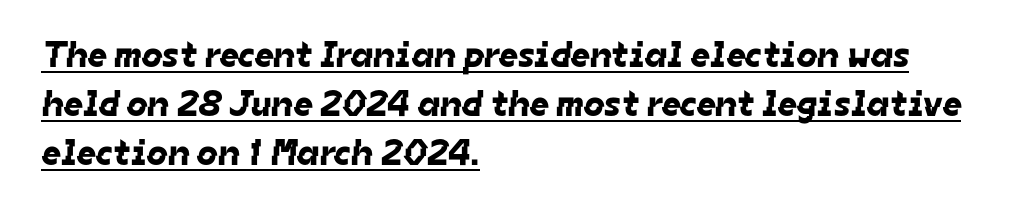
Q: Is the typeface a serif or a sans-serif typeface? A: Sans-serif.
Q: Is the text underlined? A: Yes.
Q: How is the paragraph aligned? A: Left-aligned.
Q: Is the spacing between letters normal or unusually wide? A: Normal.
Q: Is the spacing between lines tight, normal or loose? A: Normal.
Q: Width (condensed, normal, or wide)? A: Normal.
Q: Stroke contrast? A: Low.
Q: x-height? A: Medium.
Q: Monospaced? A: No.
